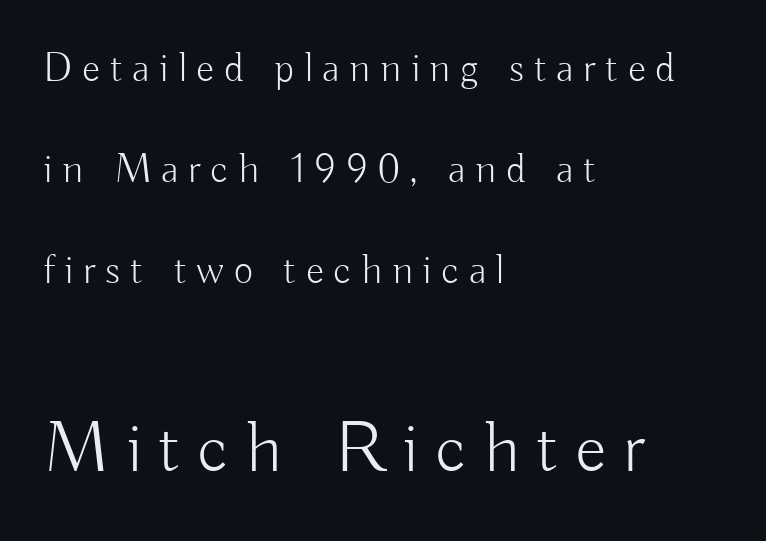
The image shows 73 px light sans-serif type, upright; set left-aligned, loose line spacing (2.41x), unusually wide letter spacing (+0.23 em), not underlined; the second (bottom) block is 1.74x larger; low stroke contrast and a small x-height.
